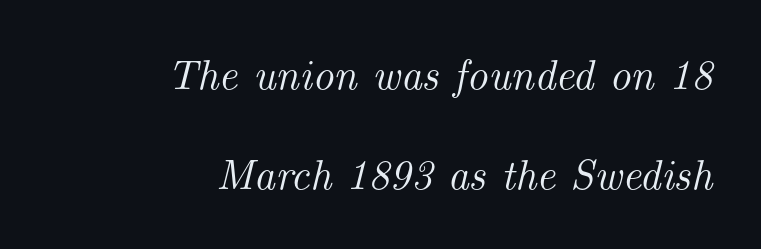
The rendering applies a slant to the glyphs. Compared with typical paragraphs, the rows here are farther apart. This sample uses plain, unmodified letter spacing. This sample has the flowing, uneven cadence of proportional lettering.
